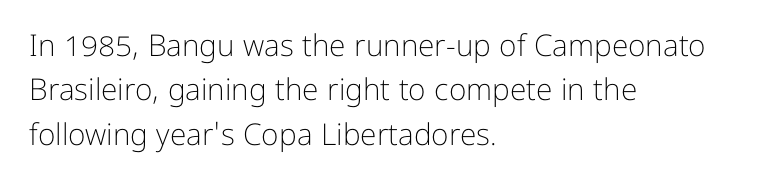
{"serif": "no", "italic": "no", "bold": "no", "weight": "light", "width": "normal", "stroke_contrast": "low", "x_height": "medium", "monospaced": "no", "underline": "no", "align": "left", "line_spacing": "normal", "line_spacing_ratio": 1.48, "letter_spacing": "normal", "letter_spacing_em": 0.0, "glyph_px": 30}
